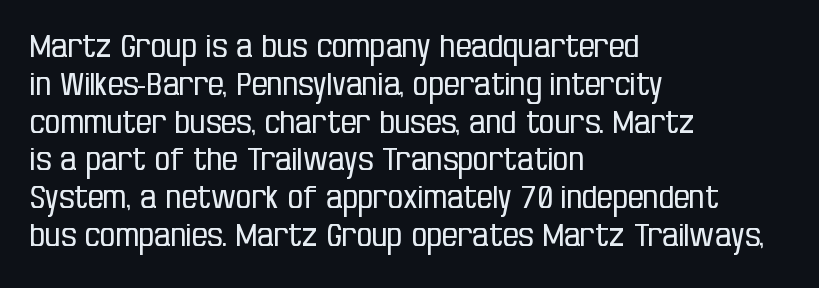
Q: Is the text bold? A: No.
Q: Is the text italic (slanted)? A: No, it is upright.
Q: Is the typeface a serif or a sans-serif typeface? A: Sans-serif.
Q: Is the text underlined? A: No.
Q: How is the paragraph aligned? A: Left-aligned.
Q: Is the spacing between letters normal or unusually wide? A: Normal.
Q: Width (condensed, normal, or wide)? A: Condensed.
Q: Stroke contrast? A: Low.
Q: x-height? A: Large.
Q: Monospaced? A: No.
